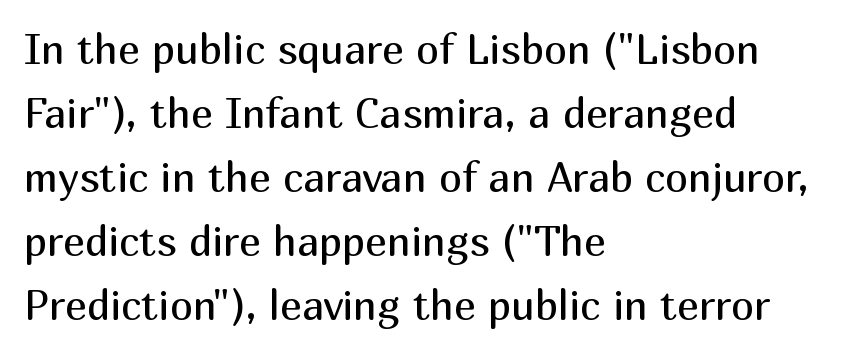
{"serif": "no", "italic": "no", "bold": "no", "weight": "regular", "width": "normal", "stroke_contrast": "medium", "x_height": "medium", "monospaced": "no", "underline": "no", "align": "left", "line_spacing": "normal", "line_spacing_ratio": 1.56, "letter_spacing": "normal", "letter_spacing_em": 0.0, "glyph_px": 41}
